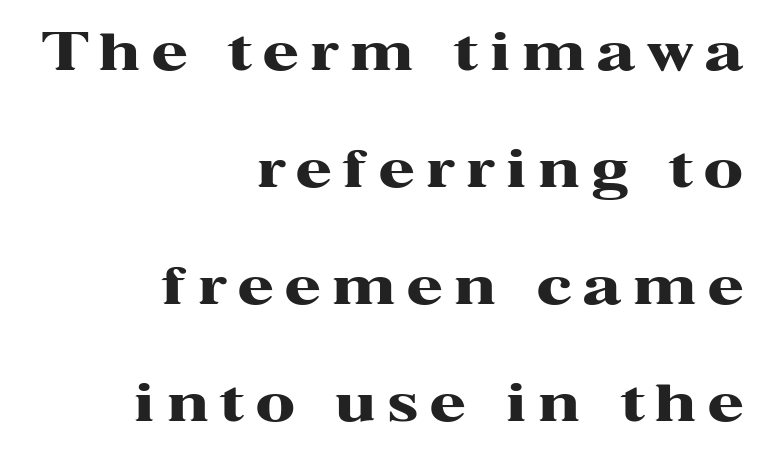
The image shows 52 px heavy, wide serif type, upright; set right-aligned, loose line spacing (2.25x), unusually wide letter spacing (+0.23 em), not underlined; high stroke contrast and a medium x-height.
